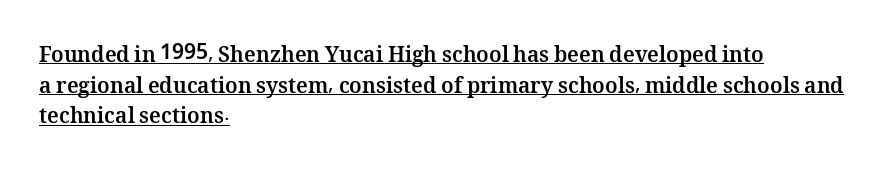
The image shows 21 px bold type, upright; set left-aligned, normal line spacing (1.46x), normal letter spacing, underlined.
